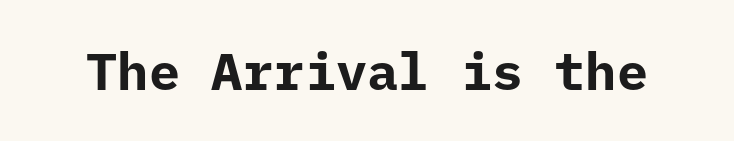
Q: Is the text bold? A: Yes.
Q: Is the text italic (slanted)? A: No, it is upright.
Q: Is the typeface a serif or a sans-serif typeface? A: Sans-serif.
Q: Is the text underlined? A: No.
Q: Is the spacing between letters normal or unusually wide? A: Normal.
Q: Width (condensed, normal, or wide)? A: Normal.
Q: Stroke contrast? A: Low.
Q: x-height? A: Medium.
Q: Monospaced? A: Yes.
